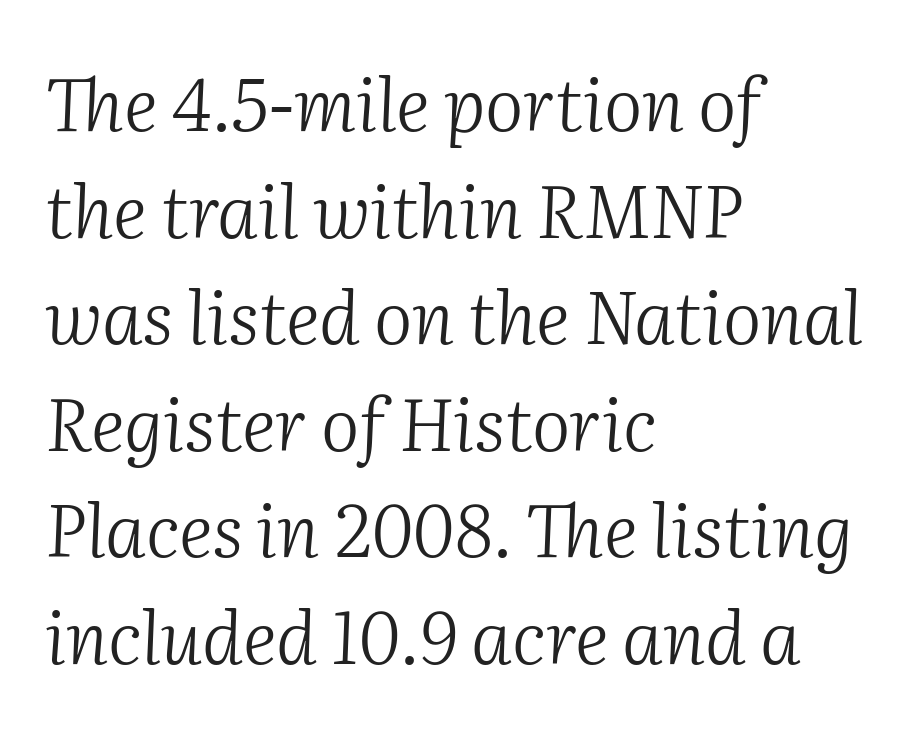
This sample has the flowing, uneven cadence of proportional lettering. Type style note: has serifs. These lines sit exactly where default settings would place them. Designer's note — italics engaged. If you drew a ruler down the left edge, every line would touch it. Here the glyphs are tracked normally, forming tight word shapes.
